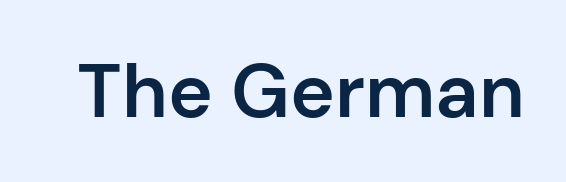
Spacing verdict: proportional, widths tailored to each character. A roman cut, with each character standing at attention. I'd describe the lettering as semibold — firm but not a full bold. In terms of letterspacing, this is plain default setting.
